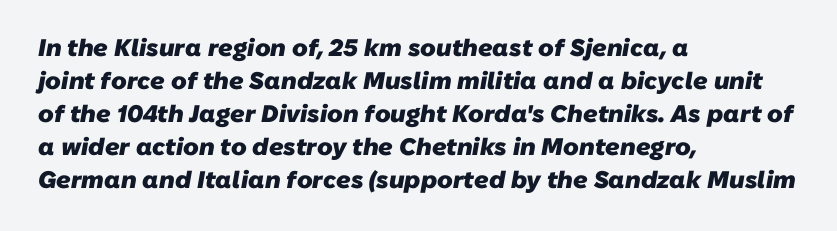
{"bold": "yes", "underline": "no", "align": "left", "line_spacing": "normal", "line_spacing_ratio": 1.37, "letter_spacing": "normal", "letter_spacing_em": 0.0, "glyph_px": 24}
